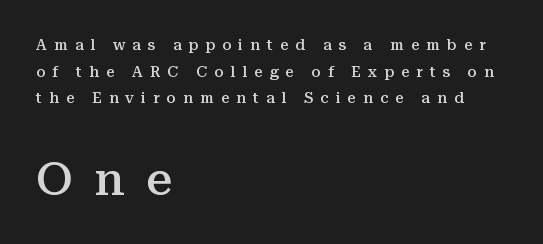
You can tell it's not italic because the verticals are truly vertical. Does extra space separate the letters? Yes, quite a lot of it. The rendering enlarges the type as you move from the upper chunk to the lower. This sample has the flowing, uneven cadence of proportional lettering.
